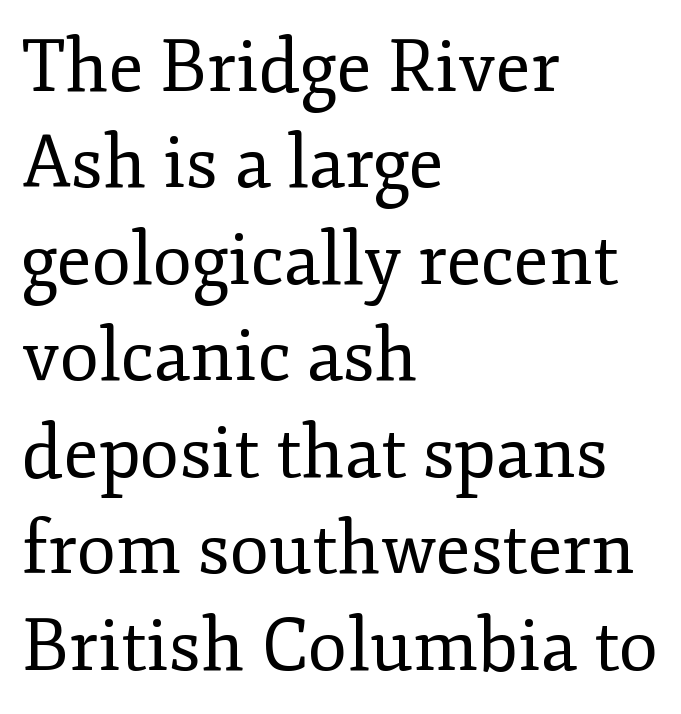
{"serif": "yes", "italic": "no", "bold": "no", "weight": "regular", "width": "normal", "stroke_contrast": "low", "x_height": "small", "monospaced": "no", "underline": "no", "align": "left", "line_spacing": "normal", "line_spacing_ratio": 1.34, "letter_spacing": "normal", "letter_spacing_em": 0.0, "glyph_px": 72}
